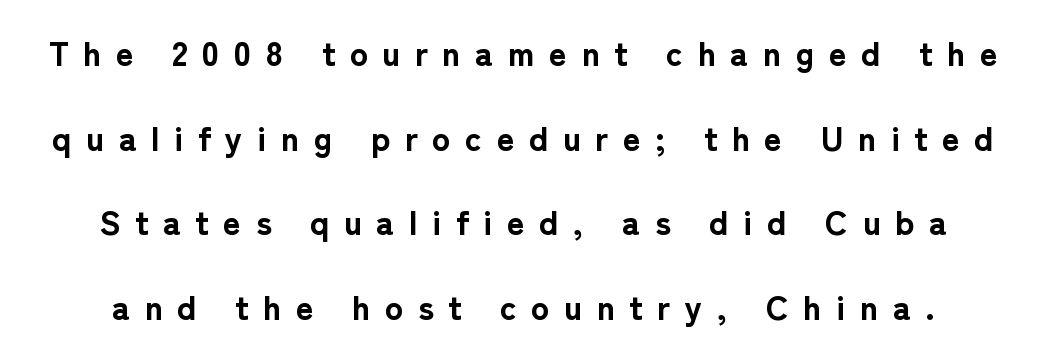
{"serif": "no", "italic": "no", "bold": "yes", "weight": "bold", "width": "normal", "stroke_contrast": "low", "x_height": "medium", "monospaced": "no", "underline": "no", "line_spacing": "loose", "line_spacing_ratio": 2.49, "letter_spacing": "wide", "letter_spacing_em": 0.43, "glyph_px": 34}
